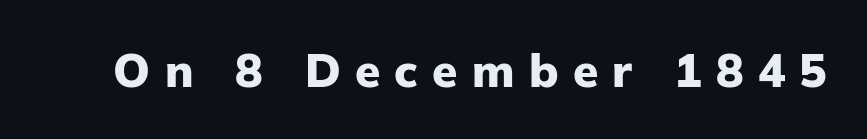
{"serif": "no", "italic": "no", "bold": "yes", "weight": "heavy", "width": "normal", "stroke_contrast": "low", "x_height": "medium", "monospaced": "no", "underline": "no", "letter_spacing": "wide", "letter_spacing_em": 0.31, "glyph_px": 46}
